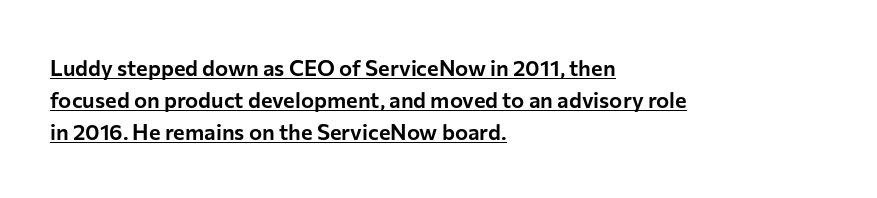
{"italic": "no", "underline": "yes", "align": "left", "line_spacing": "normal", "line_spacing_ratio": 1.46, "letter_spacing": "normal", "letter_spacing_em": 0.0, "glyph_px": 22}
